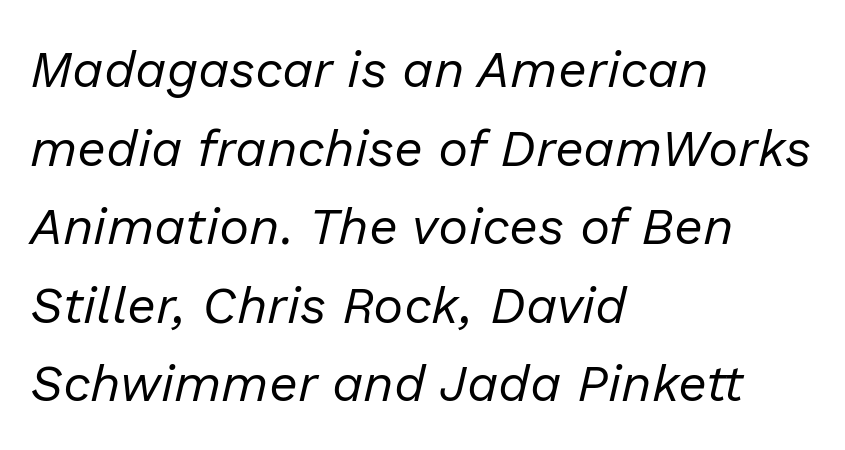
{"italic": "yes", "lean": "right", "slant_degrees": 13, "bold": "no", "weight": "regular", "width": "normal", "stroke_contrast": "low", "x_height": "medium", "monospaced": "no", "underline": "no", "align": "left", "line_spacing": "normal", "line_spacing_ratio": 1.54, "letter_spacing": "normal", "letter_spacing_em": 0.0, "glyph_px": 51}
